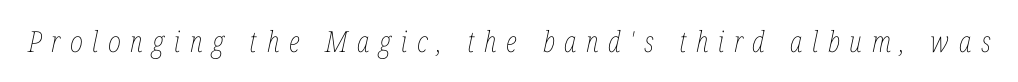
{"italic": "yes", "lean": "right", "slant_degrees": 12, "bold": "no", "weight": "thin", "width": "condensed", "stroke_contrast": "low", "x_height": "medium", "monospaced": "no", "underline": "no", "letter_spacing": "wide", "letter_spacing_em": 0.33, "glyph_px": 29}
